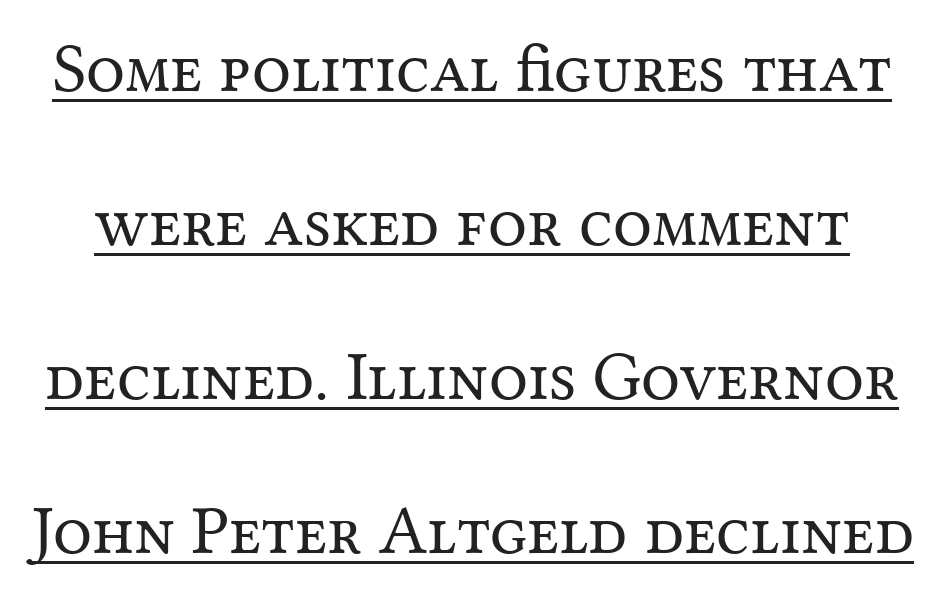
The image shows 69 px regular-weight serif type, upright; set loose line spacing (2.23x), normal letter spacing, underlined; medium stroke contrast and a medium x-height.
